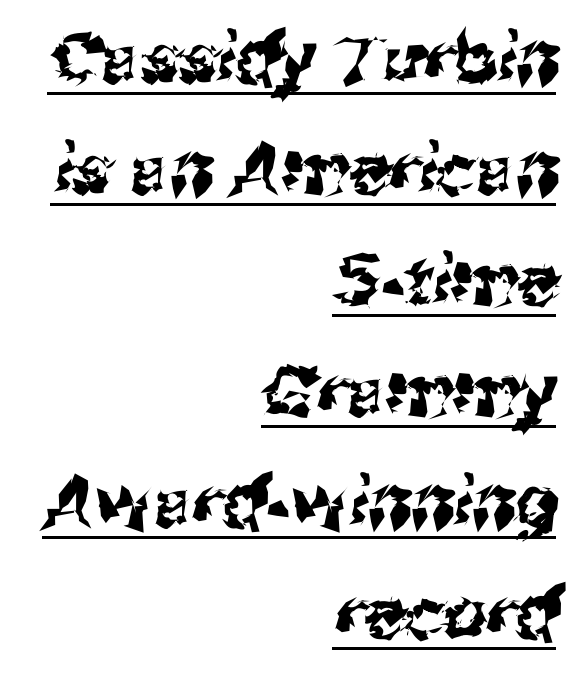
Q: Is the typeface a serif or a sans-serif typeface? A: Sans-serif.
Q: Is the text underlined? A: Yes.
Q: How is the paragraph aligned? A: Right-aligned.
Q: Is the spacing between letters normal or unusually wide? A: Normal.
Q: Is the spacing between lines tight, normal or loose? A: Normal.
Q: Width (condensed, normal, or wide)? A: Normal.
Q: Stroke contrast? A: Medium.
Q: x-height? A: Medium.
Q: Monospaced? A: No.
